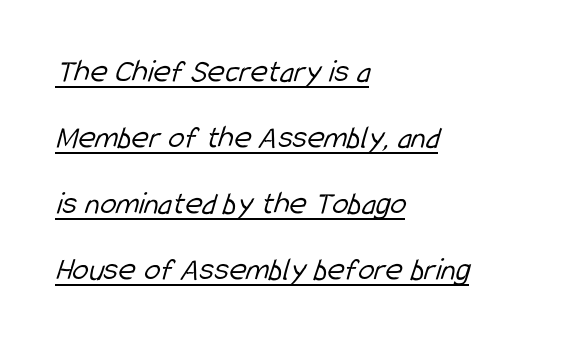
This sample uses a sans-serif face. Weight: in the light-to-regular range. Each new line begins a long way beneath the previous one. Does a line run under the words? Yes, clearly.
